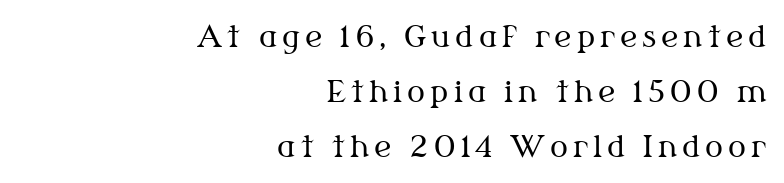
{"serif": "yes", "italic": "no", "bold": "no", "weight": "regular", "width": "normal", "stroke_contrast": "medium", "x_height": "medium", "monospaced": "no", "underline": "no", "align": "right", "line_spacing_ratio": 1.83, "glyph_px": 30}
